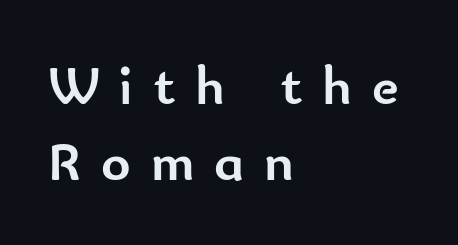
The passage shown has open, widely tracked lettering throughout. Each glyph is drawn with heavy, bold strokes. The letters carry no serifs — their stems end cleanly without finishing strokes. Ascenders rise straight up at ninety degrees. The face used here is proportionally spaced, like ordinary book or web type.
